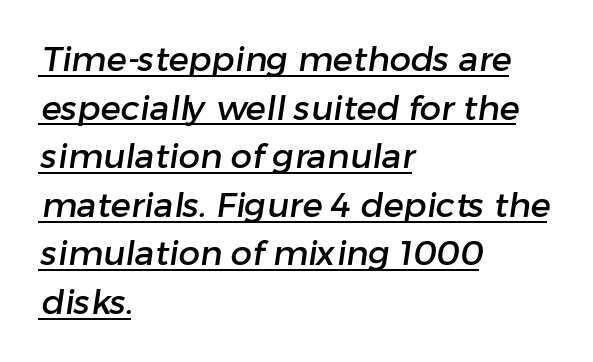
{"serif": "no", "width": "normal", "stroke_contrast": "low", "x_height": "medium", "monospaced": "no", "underline": "yes", "align": "left", "line_spacing": "normal", "line_spacing_ratio": 1.43, "letter_spacing": "normal", "letter_spacing_em": 0.0, "glyph_px": 34}
